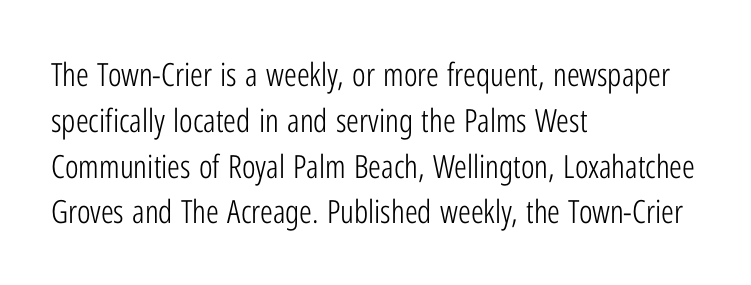
{"serif": "no", "italic": "no", "bold": "no", "weight": "light", "width": "condensed", "stroke_contrast": "low", "x_height": "medium", "monospaced": "no", "underline": "no", "align": "left", "line_spacing": "normal", "line_spacing_ratio": 1.43, "letter_spacing": "normal", "letter_spacing_em": 0.0, "glyph_px": 32}
